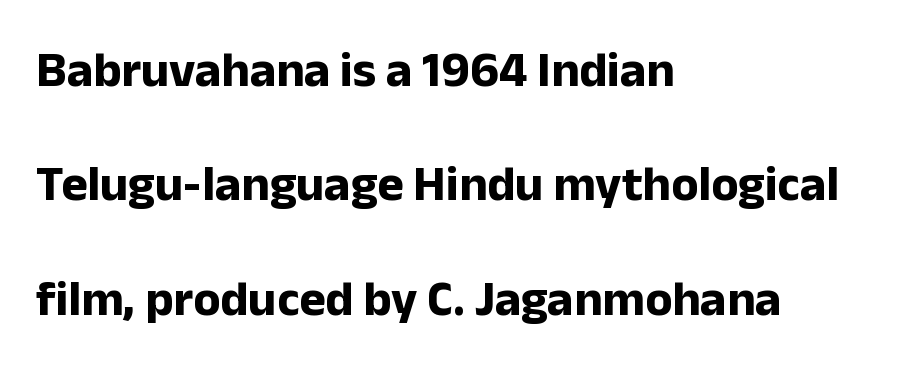
{"serif": "no", "italic": "no", "bold": "yes", "weight": "bold", "width": "normal", "stroke_contrast": "low", "x_height": "medium", "monospaced": "no", "underline": "no", "align": "left", "line_spacing": "loose", "line_spacing_ratio": 2.29, "letter_spacing": "normal", "letter_spacing_em": 0.0, "glyph_px": 50}
